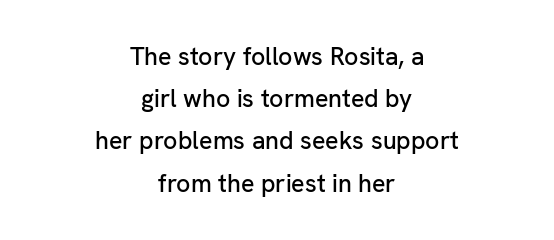
The image shows 25 px text type, upright; set centered, normal line spacing (1.69x), normal letter spacing, not underlined.
